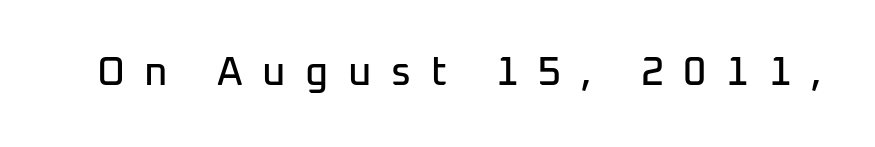
The image shows 40 px sans-serif type, upright; set unusually wide letter spacing (+0.49 em), not underlined; low stroke contrast and a medium x-height.
